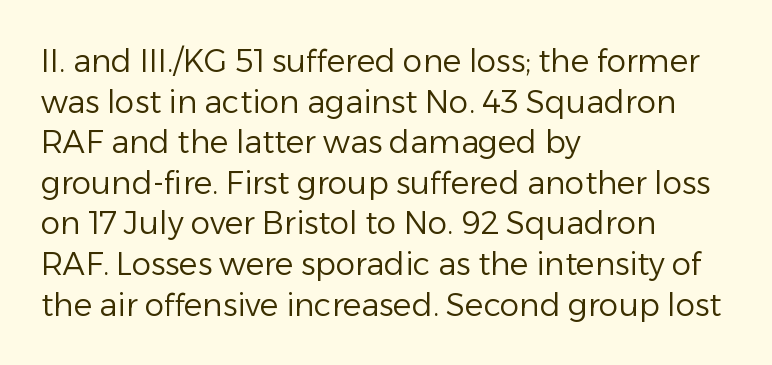
The image shows 31 px regular-weight sans-serif type, upright; set left-aligned, normal line spacing (1.31x), normal letter spacing, not underlined; low stroke contrast and a medium x-height.
